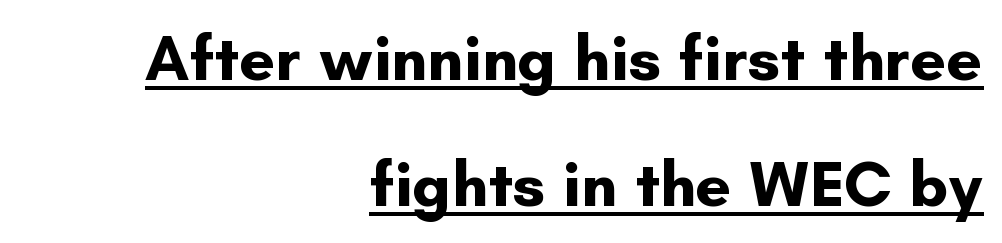
The image shows 64 px bold sans-serif type, upright; set right-aligned, loose line spacing (1.97x), normal letter spacing, underlined; low stroke contrast and a small x-height.
